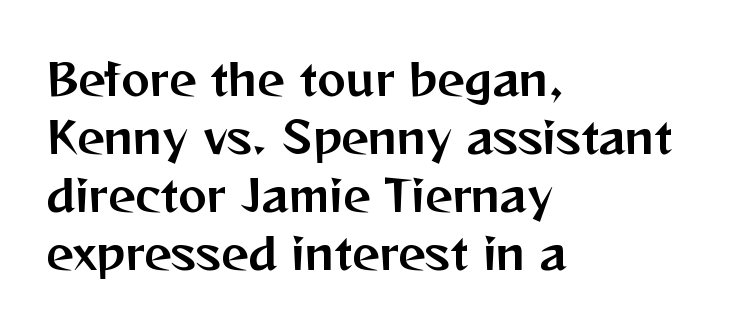
Q: Is the text italic (slanted)? A: No, it is upright.
Q: Is the typeface a serif or a sans-serif typeface? A: Sans-serif.
Q: Is the text underlined? A: No.
Q: How is the paragraph aligned? A: Left-aligned.
Q: Is the spacing between letters normal or unusually wide? A: Normal.
Q: Is the spacing between lines tight, normal or loose? A: Normal.
Q: Width (condensed, normal, or wide)? A: Normal.
Q: Stroke contrast? A: Medium.
Q: x-height? A: Medium.
Q: Monospaced? A: No.
